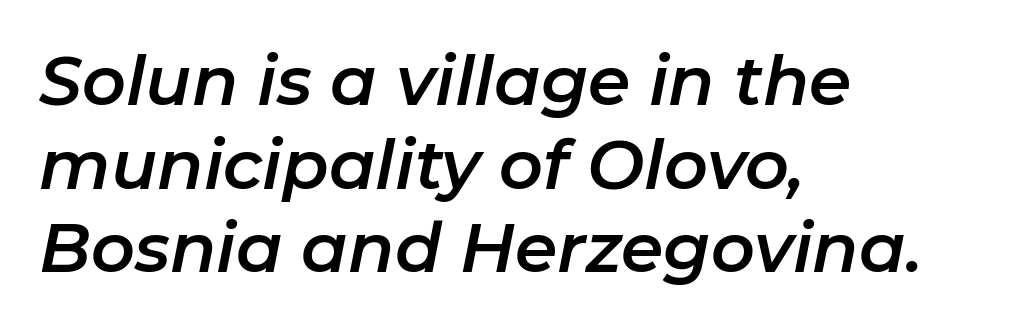
{"italic": "yes", "lean": "right", "slant_degrees": 11, "width": "normal", "stroke_contrast": "low", "x_height": "medium", "monospaced": "no", "underline": "no", "align": "left", "line_spacing_ratio": 1.23, "letter_spacing": "normal", "letter_spacing_em": 0.0, "glyph_px": 68}
